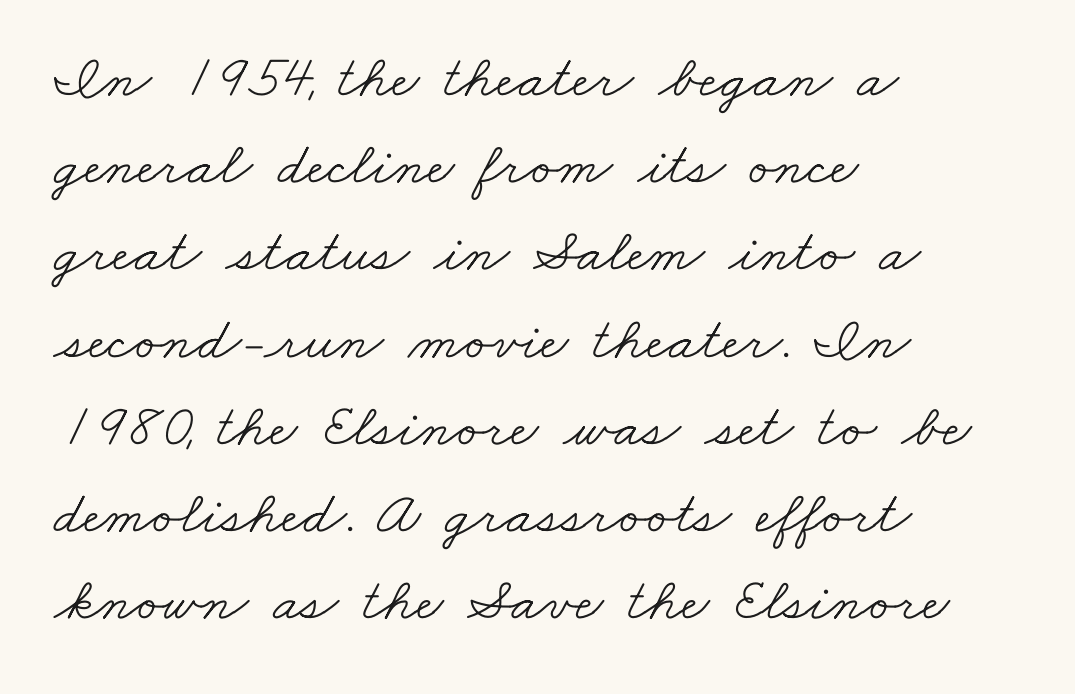
Q: Is the text bold? A: No.
Q: Is the typeface a serif or a sans-serif typeface? A: Serif.
Q: Is the text underlined? A: No.
Q: How is the paragraph aligned? A: Left-aligned.
Q: Is the spacing between letters normal or unusually wide? A: Normal.
Q: Is the spacing between lines tight, normal or loose? A: Normal.
Q: Width (condensed, normal, or wide)? A: Wide.
Q: Stroke contrast? A: Low.
Q: x-height? A: Small.
Q: Monospaced? A: No.
